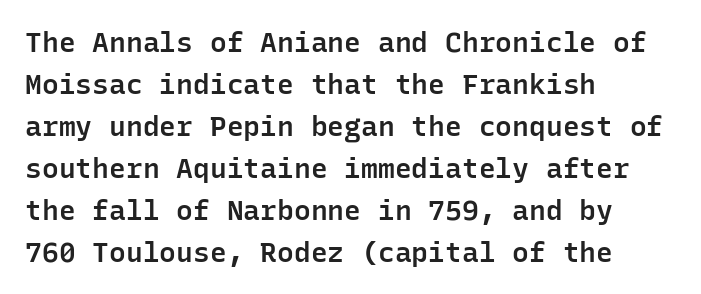
Descenders are the only things crossing below the line. The face used here is monospaced, like something from a code editor. This rendering employs a face without finishing strokes, i.e., a sans-serif. Short and long lines alike share a common starting point at left. Its strokes are somewhat broadened, the hallmark of semibold type. Is there any slant? The stems are plumb.
